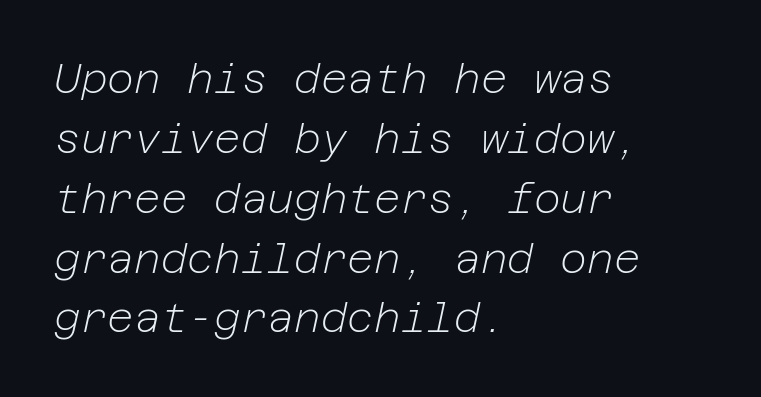
Q: Is the text bold? A: No.
Q: Is the text italic (slanted)? A: Yes, it leans right by about 12 degrees.
Q: Is the text underlined? A: No.
Q: How is the paragraph aligned? A: Left-aligned.
Q: Is the spacing between letters normal or unusually wide? A: Normal.
Q: Is the spacing between lines tight, normal or loose? A: Normal.
Q: Width (condensed, normal, or wide)? A: Normal.
Q: Stroke contrast? A: Low.
Q: x-height? A: Medium.
